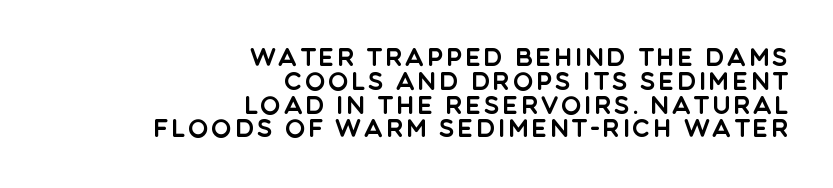
The image shows 24 px text type, upright; set right-aligned, tight line spacing (0.99x), not underlined.
